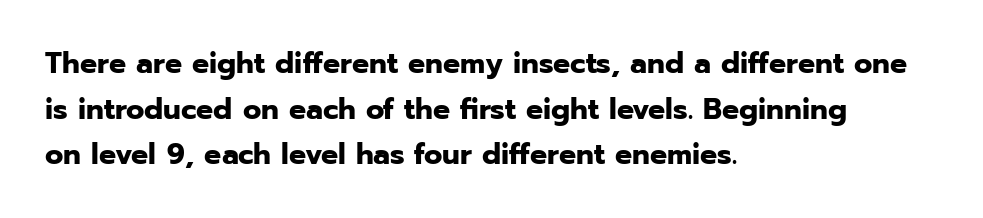
Each word holds together tightly as a unit, with standard inter-letter gaps. If you measured baseline to baseline, you'd find a middling distance. Visually the block forms a straight wall on the left and a jagged coastline on the right. Caption: bold face, heavy strokes. Do the characters align in a grid? No, the font is proportional.
